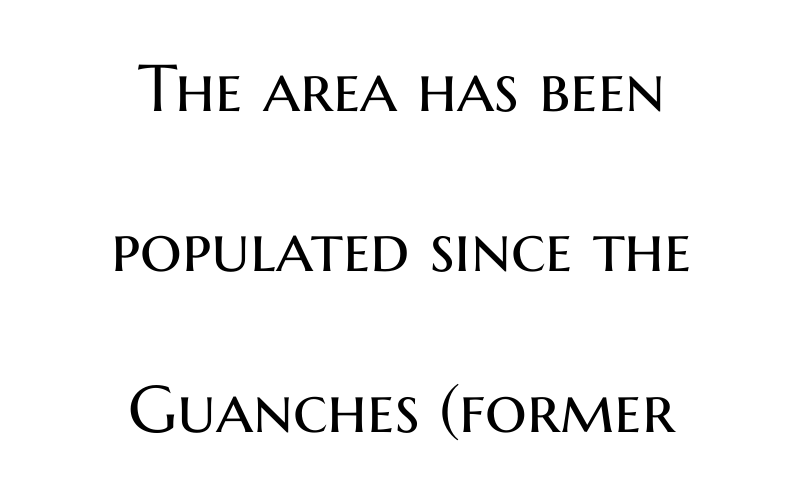
The image shows 66 px regular-weight sans-serif type, upright; set centered, loose line spacing (2.43x), normal letter spacing, not underlined; medium stroke contrast and a medium x-height.
